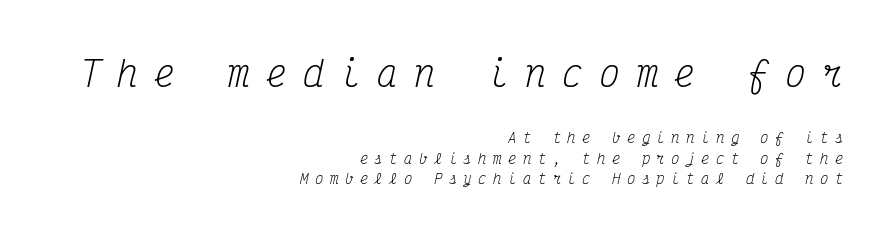
The image shows 35 px regular-weight, condensed serif type, italic (leaning right), monospaced; set right-aligned, normal line spacing (1.46x), unusually wide letter spacing (+0.46 em), not underlined; the first (top) block is 2.5x larger; medium stroke contrast and a medium x-height.
